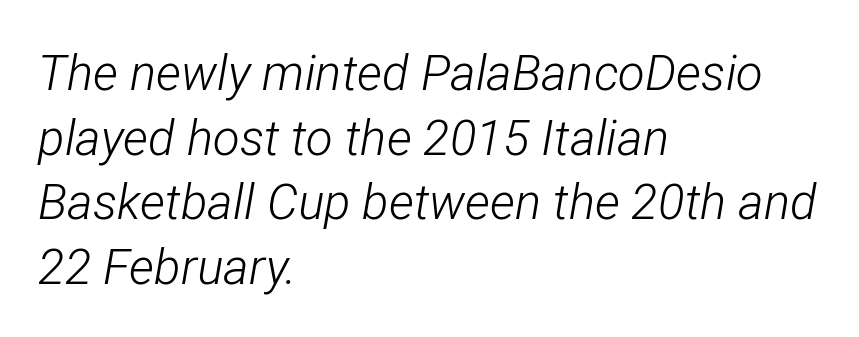
{"italic": "yes", "lean": "right", "slant_degrees": 12, "bold": "no", "weight": "light", "width": "condensed", "stroke_contrast": "low", "x_height": "medium", "monospaced": "no", "underline": "no", "align": "left", "line_spacing": "normal", "line_spacing_ratio": 1.32, "letter_spacing": "normal", "letter_spacing_em": 0.0, "glyph_px": 49}
